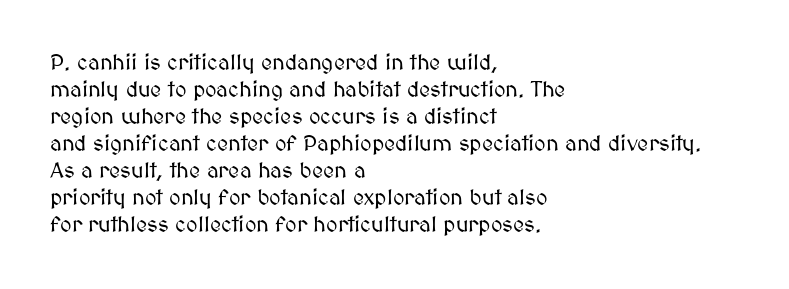
Q: Is the text italic (slanted)? A: No, it is upright.
Q: Is the text underlined? A: No.
Q: How is the paragraph aligned? A: Left-aligned.
Q: Is the spacing between letters normal or unusually wide? A: Normal.
